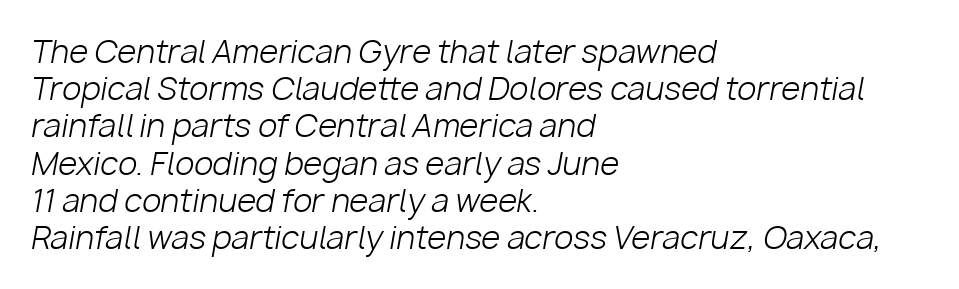
The image shows 31 px light type, italic (leaning right); set left-aligned, line spacing 1.2x, normal letter spacing, not underlined; low stroke contrast and a medium x-height.
